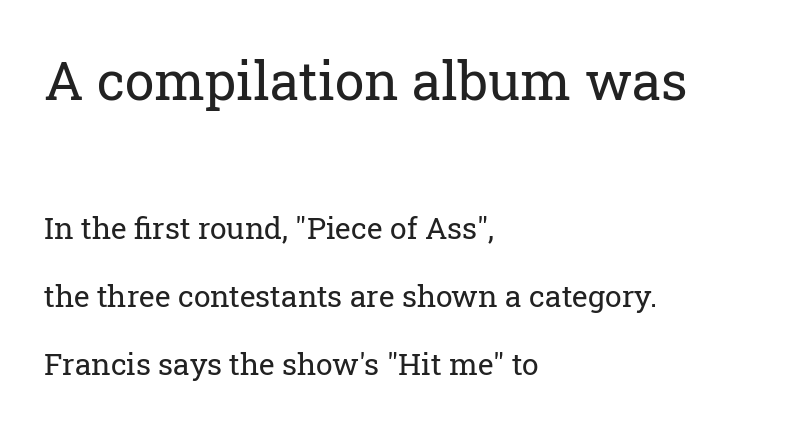
{"serif": "yes", "italic": "no", "bold": "no", "weight": "regular", "width": "normal", "stroke_contrast": "low", "x_height": "medium", "monospaced": "no", "underline": "no", "align": "left", "line_spacing": "loose", "line_spacing_ratio": 2.27, "letter_spacing": "normal", "letter_spacing_em": 0.0, "larger_block": "first", "size_ratio": 1.77, "glyph_px": 53}
